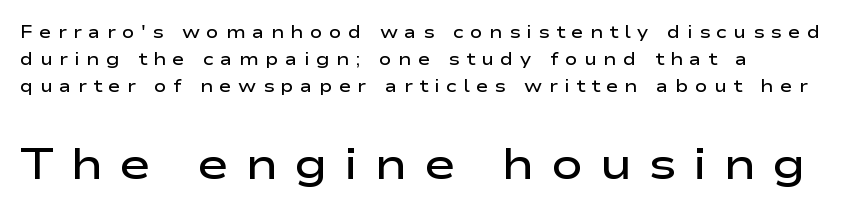
Q: Is the text bold? A: Semi-bold.
Q: Is the text italic (slanted)? A: No, it is upright.
Q: Is the typeface a serif or a sans-serif typeface? A: Sans-serif.
Q: Is the text underlined? A: No.
Q: Is the spacing between letters normal or unusually wide? A: Unusually wide.
Q: Is the spacing between lines tight, normal or loose? A: Normal.
Q: Which block of text is set in a larger size, the first (top) or the second (bottom)? A: The second (bottom) one.
Q: Width (condensed, normal, or wide)? A: Wide.
Q: Stroke contrast? A: Low.
Q: x-height? A: Medium.
Q: Monospaced? A: No.
